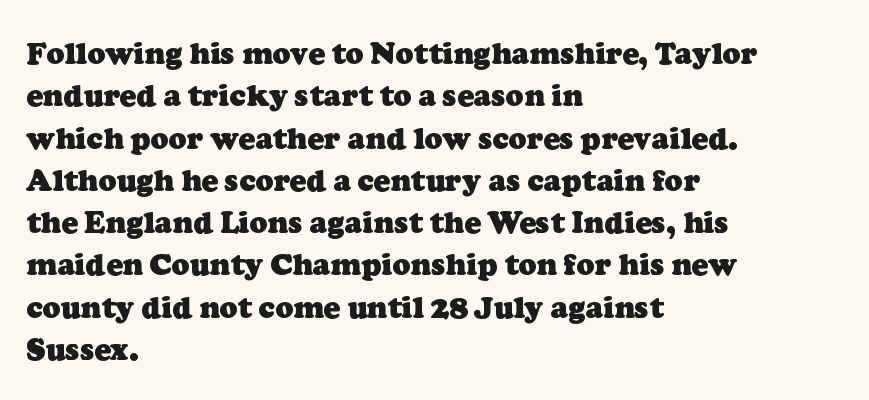
{"serif": "yes", "bold": "yes", "weight": "heavy", "width": "normal", "stroke_contrast": "low", "x_height": "medium", "monospaced": "no", "underline": "no", "align": "left", "line_spacing": "normal", "line_spacing_ratio": 1.41, "letter_spacing": "normal", "letter_spacing_em": 0.0, "glyph_px": 30}
